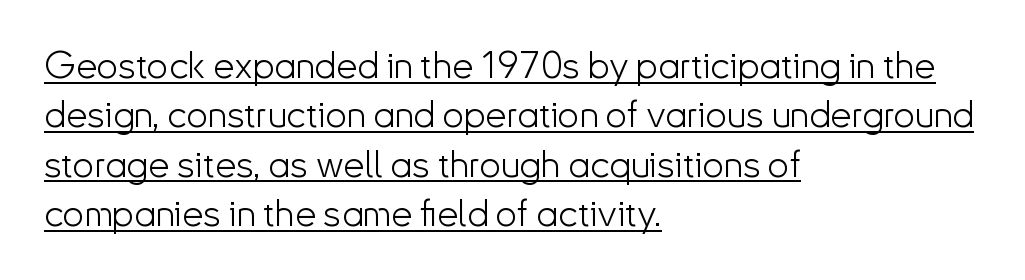
The image shows 38 px light sans-serif type, upright; set left-aligned, normal line spacing (1.3x), normal letter spacing, underlined; low stroke contrast and a small x-height.
